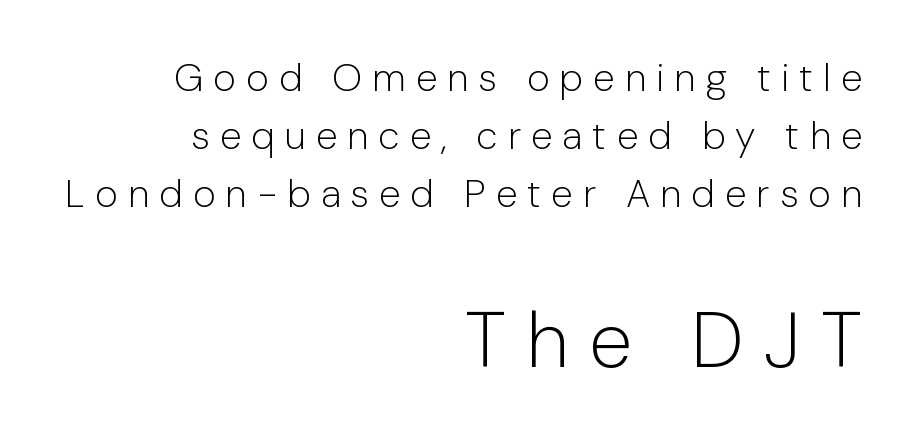
The line-height multiplier appears to be the usual default. The type sits square on the baseline with zero lean. Visually the block forms a straight wall on the right and a jagged coastline on the left. Stems here are at most as thick as an everyday book face. To sum up the face: it is a sans, with no serifs. Looks like regular typesetting: each glyph gets only the width it needs.
